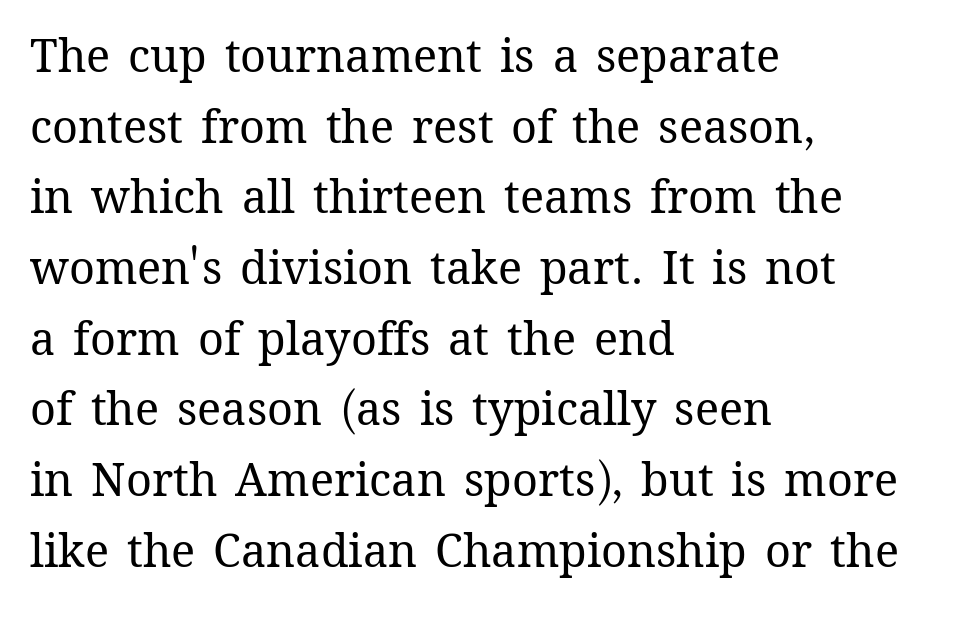
Casual observation: everything's shoved over to the left. A bare baseline throughout the passage. Tracking value appears to be zero — textbook default spacing. Vertical stems look standard width or narrower in stroke. Does the leading feel generous? No, just average. The lettering holds an erect, upright posture throughout.
